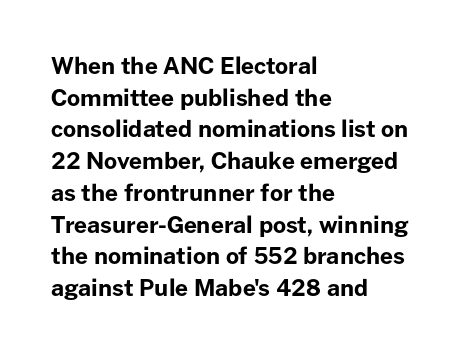
The lines are quadded left. Regular leading. Nothing unusual about the tracking: characters are spaced as the font intends. The font is running at its bold setting. Tall strokes in this sample are plumb rather than angled.
